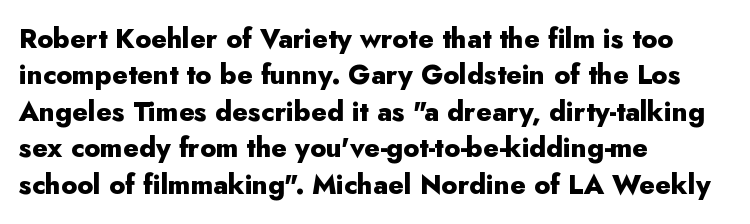
The lettering stays uniformly vertical, giving the passage a roman look. Letters rest on an invisible, unmarked baseline. This block has exactly the height ordinary leading produces. Spacing between characters is what you'd get straight out of the box. Notice how thick the strokes are: this is what a full bold looks like.
